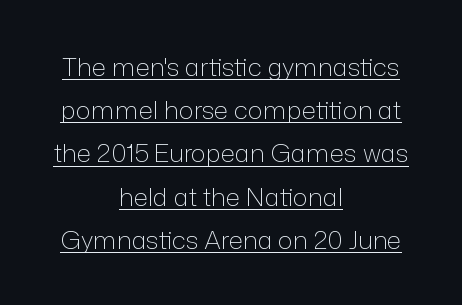
{"italic": "no", "bold": "no", "underline": "yes", "align": "center", "line_spacing_ratio": 1.73, "letter_spacing": "normal", "letter_spacing_em": 0.0, "glyph_px": 25}
